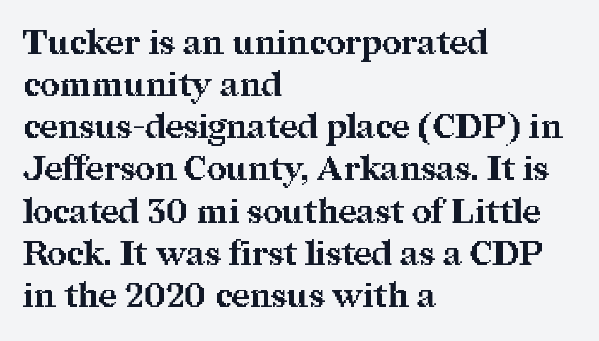
{"serif": "yes", "italic": "no", "bold": "yes", "weight": "bold", "width": "normal", "stroke_contrast": "medium", "x_height": "medium", "monospaced": "no", "underline": "no", "align": "left", "line_spacing_ratio": 1.24, "letter_spacing": "normal", "letter_spacing_em": 0.0, "glyph_px": 34}
